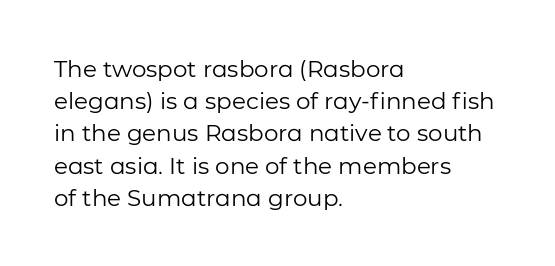
Regarding leading, the lines here are spaced in the standard way. The setting favours the left margin, as ordinary paragraphs usually do. The typeface has the unassuming heft of standard copy or less. The tracking reads as untouched default to a designer's eye. Type without underlining. Vertical strokes here are truly vertical.
